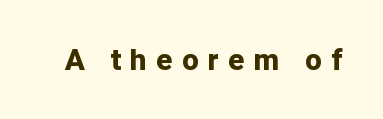
Q: Is the text bold? A: Yes.
Q: Is the text italic (slanted)? A: No, it is upright.
Q: Is the typeface a serif or a sans-serif typeface? A: Sans-serif.
Q: Is the text underlined? A: No.
Q: Is the spacing between letters normal or unusually wide? A: Unusually wide.
Q: Width (condensed, normal, or wide)? A: Normal.
Q: Stroke contrast? A: Low.
Q: x-height? A: Medium.
Q: Monospaced? A: No.
